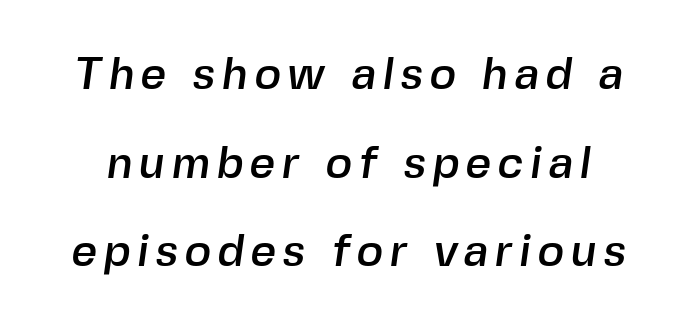
{"serif": "no", "width": "normal", "x_height": "medium", "monospaced": "no", "underline": "no", "line_spacing": "loose", "line_spacing_ratio": 1.97, "glyph_px": 45}
